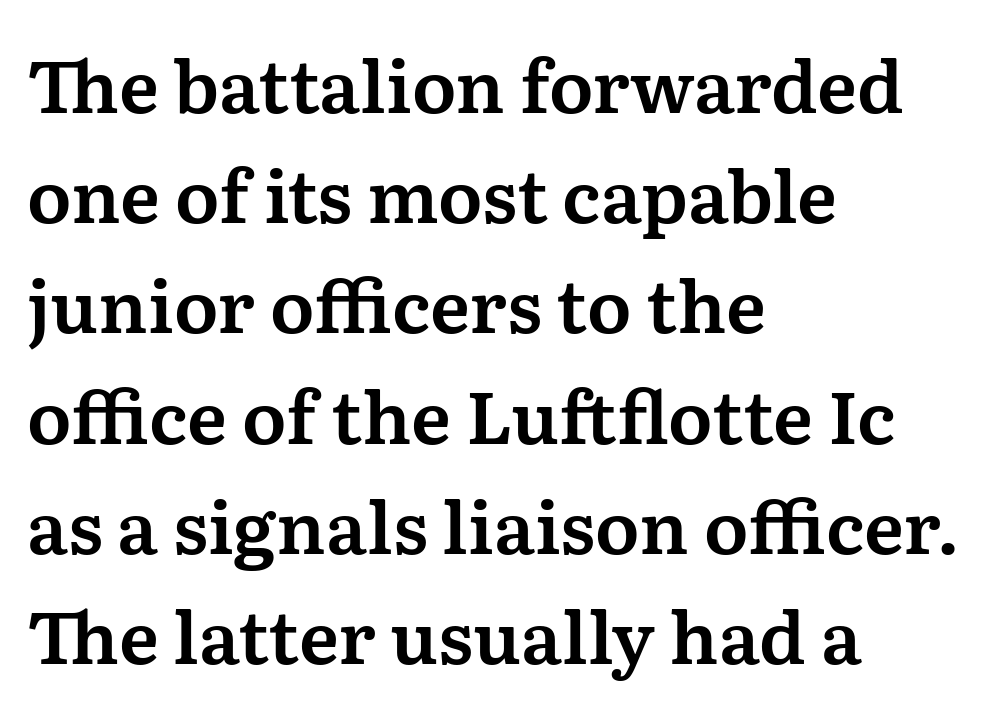
The image shows 73 px serif type, upright; set left-aligned, normal line spacing (1.51x), normal letter spacing, not underlined; medium stroke contrast and a medium x-height.
